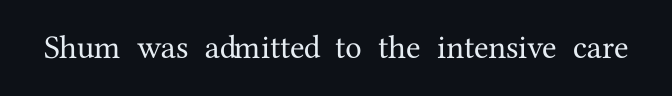
The image shows 33 px serif type, upright; set normal letter spacing, not underlined; medium stroke contrast and a medium x-height.
